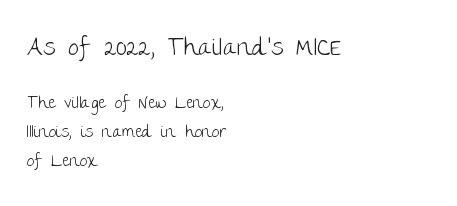
The image shows 25 px text type, upright; set left-aligned, normal line spacing (1.69x), normal letter spacing, not underlined; the first (top) block is 1.47x larger.
